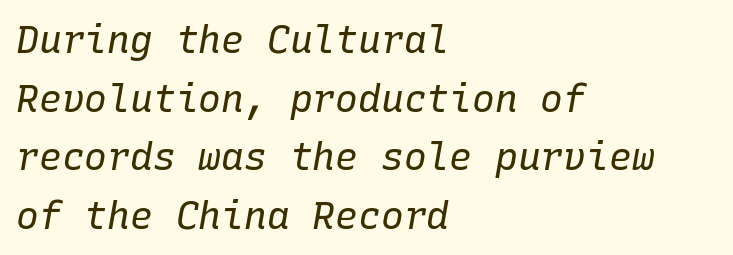
Spacing verdict: monospaced, one width for all characters. The cut favours lightness, reaching ordinary text weight at its darkest. The letterforms sit shoulder to shoulder at normal distance. A normal amount of white space separates one row of letters from the next.
